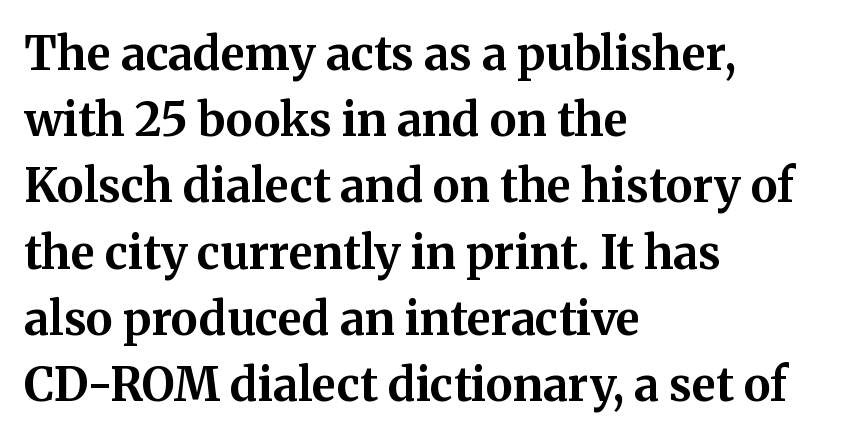
The image shows 46 px bold serif type, upright; set left-aligned, normal line spacing (1.44x), normal letter spacing, not underlined; medium stroke contrast and a medium x-height.
